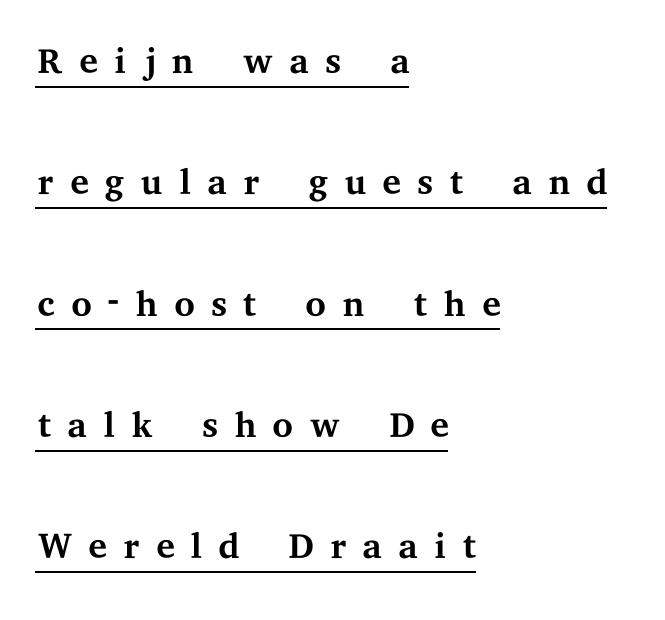
Posture: straight, roman, zero tilt. Is this a sans? No — the strokes have serifs. The line-height multiplier appears high, well above default. A continuous stroke trails under the words, as in a hyperlink.
